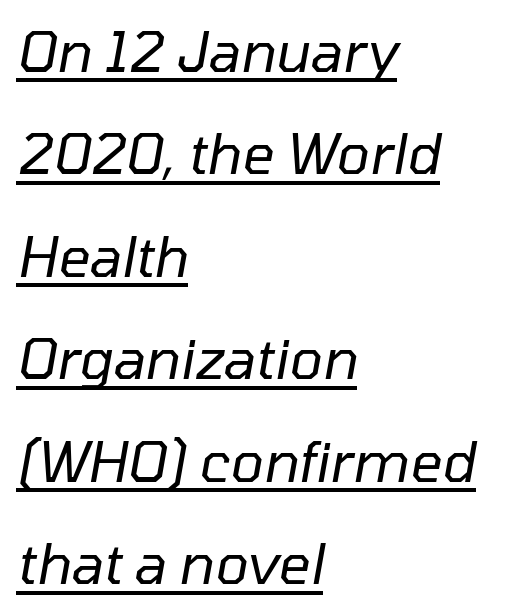
The image shows 56 px regular-weight type, italic (leaning right); set left-aligned, line spacing 1.83x, normal letter spacing, underlined; low stroke contrast and a medium x-height.
